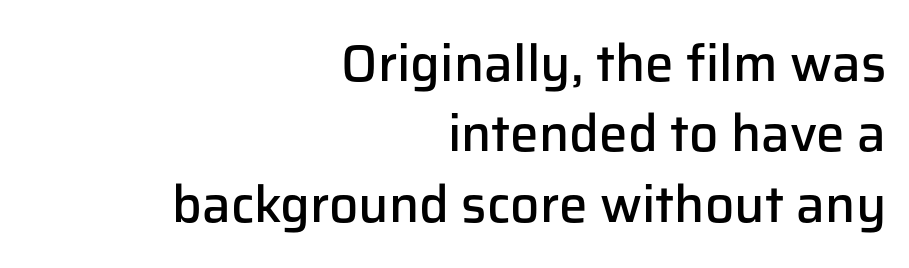
The image shows 51 px semibold sans-serif type, upright; set right-aligned, normal line spacing (1.38x), normal letter spacing, not underlined; low stroke contrast and a medium x-height.
